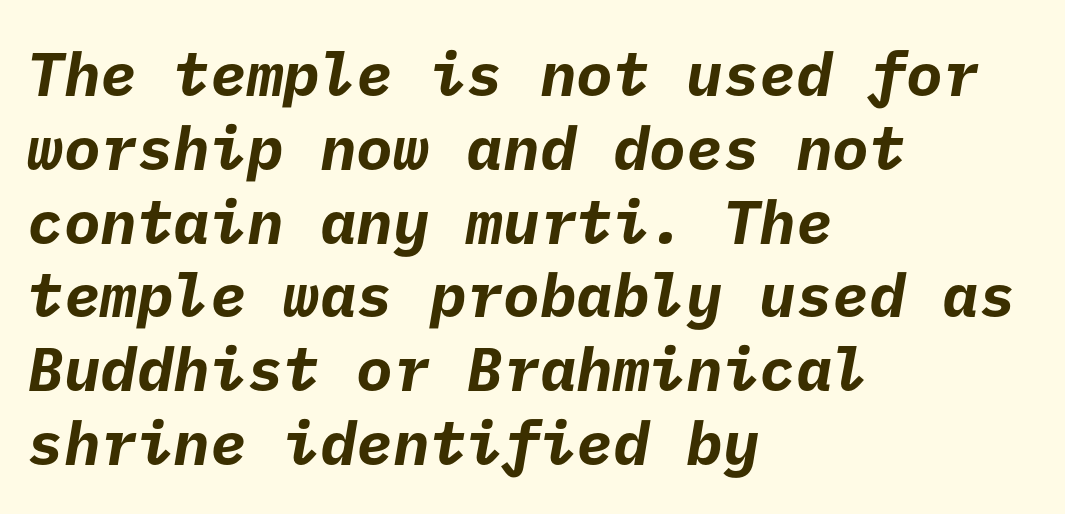
The image shows 61 px bold sans-serif type; set left-aligned, line spacing 1.21x, normal letter spacing, not underlined; low stroke contrast and a medium x-height.
